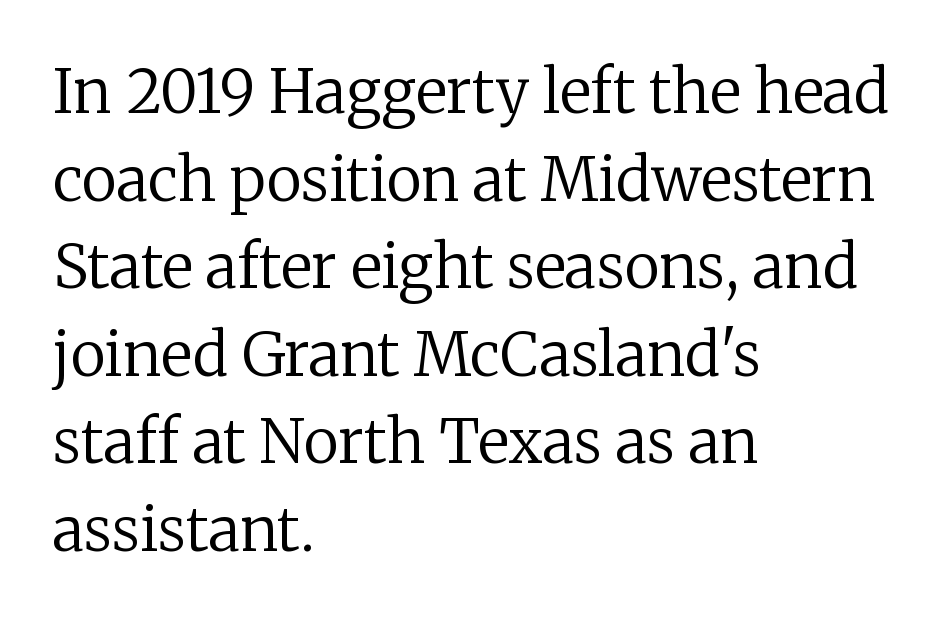
These lines were composed using upright roman letters. Bold? No — there's no thickening of the strokes. Does extra space separate the letters? No, they use regular spacing. Bare-footed words on every line.
